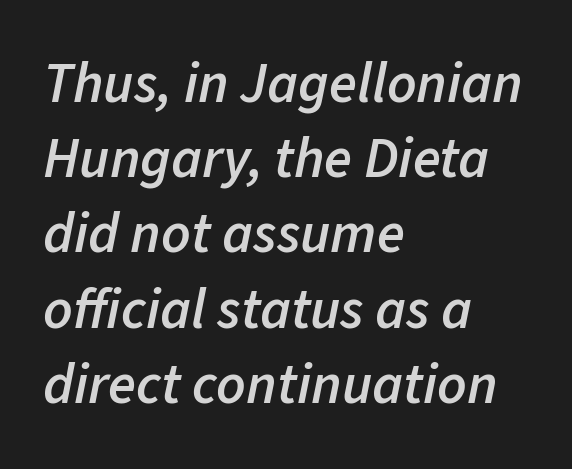
The image shows 57 px semibold type, italic (leaning right); set left-aligned, normal line spacing (1.32x), normal letter spacing, not underlined; low stroke contrast and a medium x-height.
